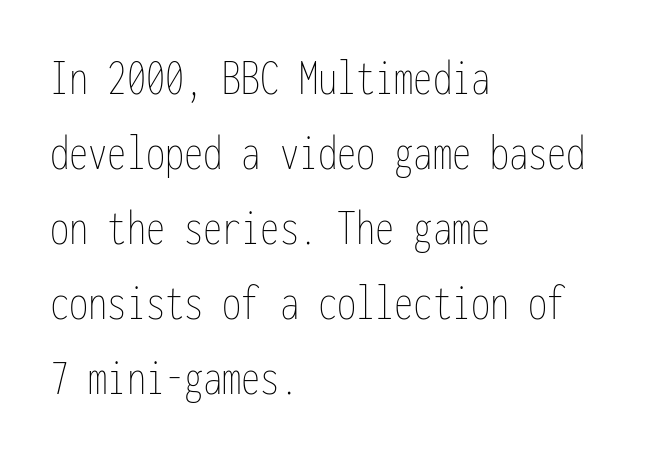
{"italic": "no", "bold": "no", "weight": "thin", "width": "condensed", "stroke_contrast": "low", "x_height": "medium", "monospaced": "yes", "underline": "no", "align": "left", "line_spacing": "normal", "line_spacing_ratio": 1.47, "letter_spacing": "normal", "letter_spacing_em": 0.0, "glyph_px": 51}
